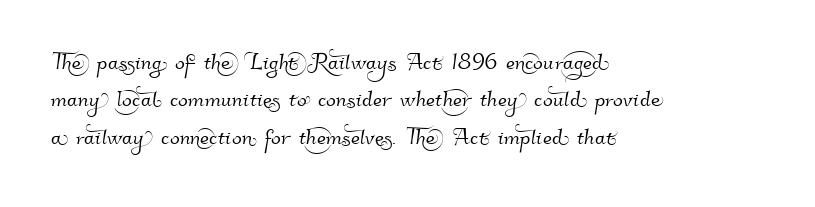
The typeface chosen for these lines omits serifs. Glyph-to-glyph distance matches everyday printed text. Decoration check: the copy has no underline. This sample has the flowing, uneven cadence of proportional lettering.
